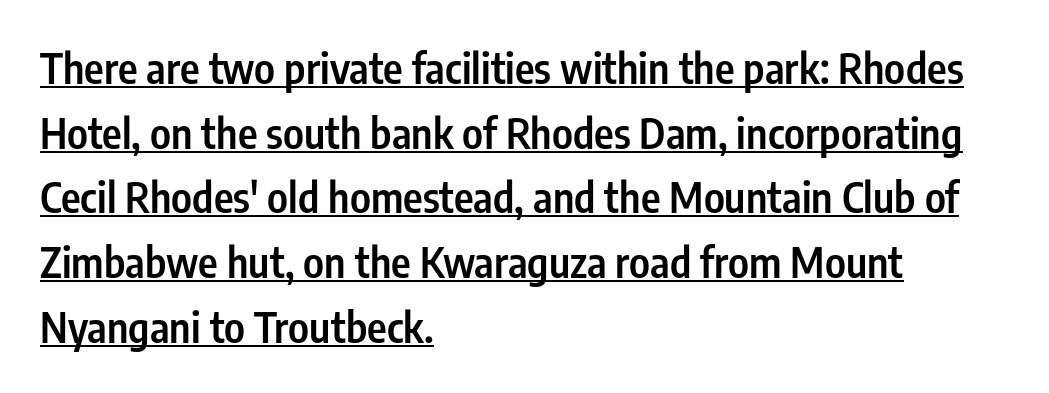
Here the designer chose a conventional face with non-uniform glyph widths. Caption: standard tracking, unaltered. Strokes here are thickened, but only to semibold level. The designer left line spacing at the default. When letters stand straight like this, we call the style roman or upright. Nope, no serifs anywhere on these letters.
